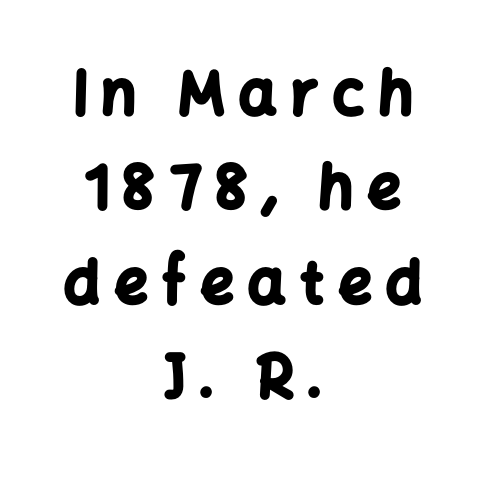
Q: Is the text bold? A: Yes.
Q: Is the text italic (slanted)? A: No, it is upright.
Q: Is the typeface a serif or a sans-serif typeface? A: Sans-serif.
Q: Is the text underlined? A: No.
Q: How is the paragraph aligned? A: Centered.
Q: Is the spacing between letters normal or unusually wide? A: Unusually wide.
Q: Is the spacing between lines tight, normal or loose? A: Normal.
Q: Width (condensed, normal, or wide)? A: Normal.
Q: Stroke contrast? A: Low.
Q: x-height? A: Medium.
Q: Monospaced? A: No.
